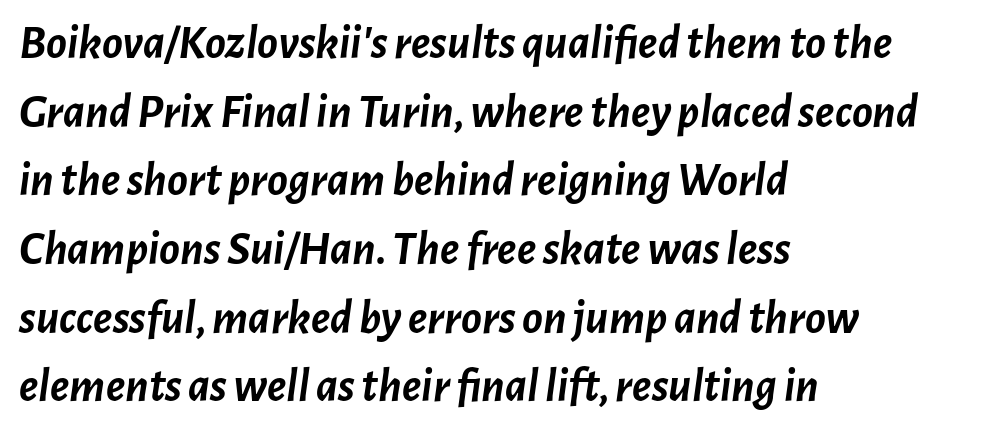
These words are printed bold, with thick strokes throughout. This rendering features lettering with no underline. The lettering tilts uniformly, giving the passage an italic look. Casual observation: everything's shoved over to the left.
